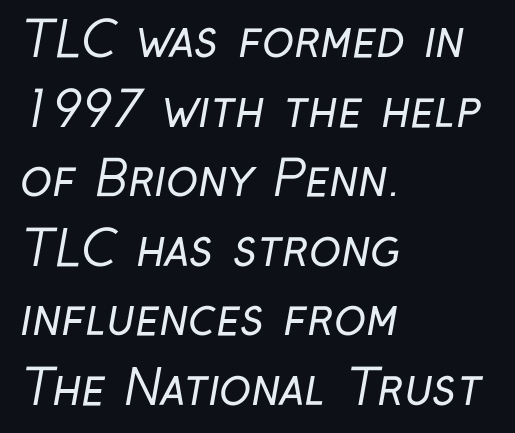
{"serif": "no", "bold": "no", "weight": "regular", "width": "condensed", "stroke_contrast": "low", "x_height": "medium", "monospaced": "no", "underline": "no", "align": "left", "line_spacing": "normal", "line_spacing_ratio": 1.45, "letter_spacing": "normal", "letter_spacing_em": 0.0, "glyph_px": 48}
